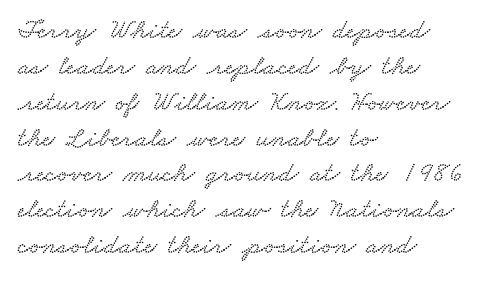
A bare baseline throughout the passage. A normal amount of white space separates one row of letters from the next. Looks like regular typesetting: each glyph gets only the width it needs. How are the letters spaced? Ordinarily, with no added tracking. Does the type have serifs? Yes, each stem ends in a small foot.
